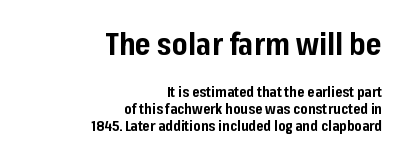
Q: Is the text bold? A: Yes.
Q: Is the text italic (slanted)? A: No, it is upright.
Q: Is the typeface a serif or a sans-serif typeface? A: Sans-serif.
Q: Is the text underlined? A: No.
Q: How is the paragraph aligned? A: Right-aligned.
Q: Is the spacing between letters normal or unusually wide? A: Normal.
Q: Which block of text is set in a larger size, the first (top) or the second (bottom)? A: The first (top) one.
Q: Width (condensed, normal, or wide)? A: Normal.
Q: Stroke contrast? A: Low.
Q: x-height? A: Medium.
Q: Monospaced? A: No.
